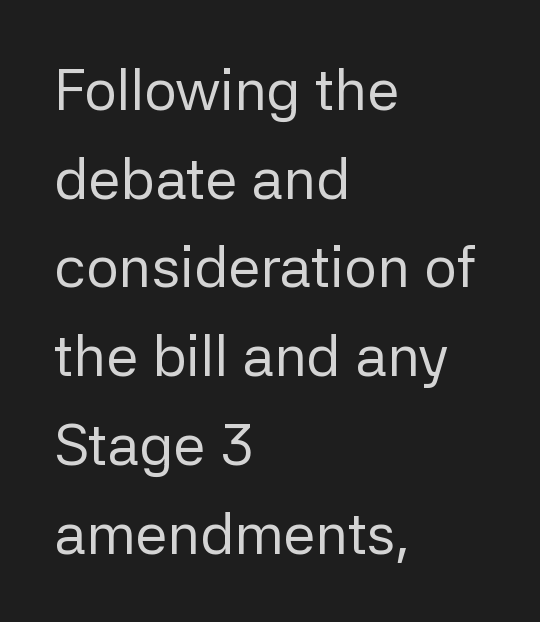
{"serif": "no", "italic": "no", "bold": "no", "weight": "regular", "width": "normal", "stroke_contrast": "low", "x_height": "medium", "monospaced": "no", "underline": "no", "align": "left", "line_spacing": "normal", "line_spacing_ratio": 1.53, "letter_spacing": "normal", "letter_spacing_em": 0.0, "glyph_px": 58}
